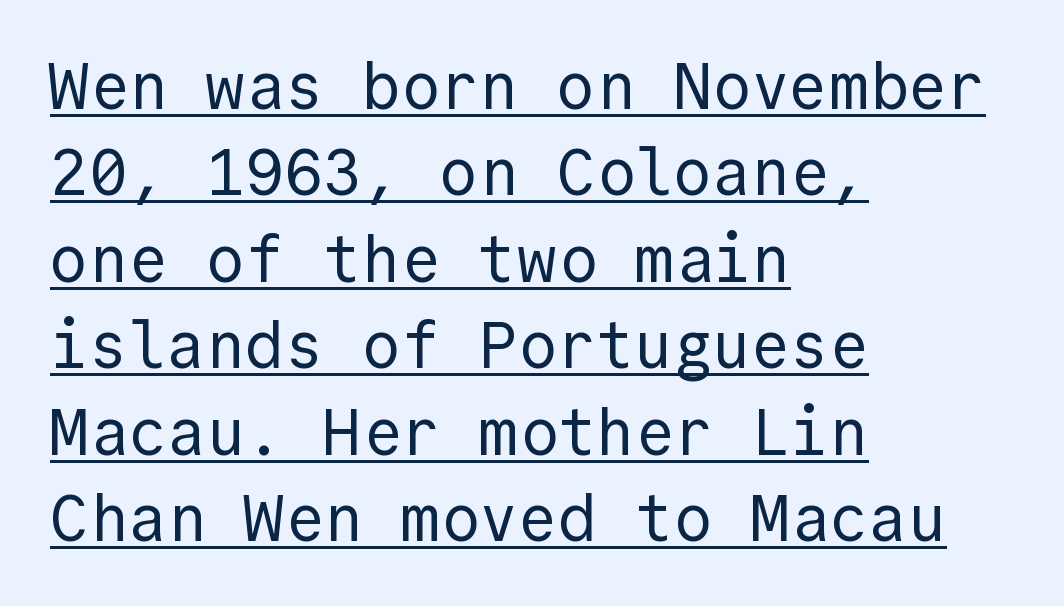
The image shows 65 px regular-weight sans-serif type, upright, monospaced; set left-aligned, normal line spacing (1.33x), normal letter spacing, underlined; a medium x-height.
